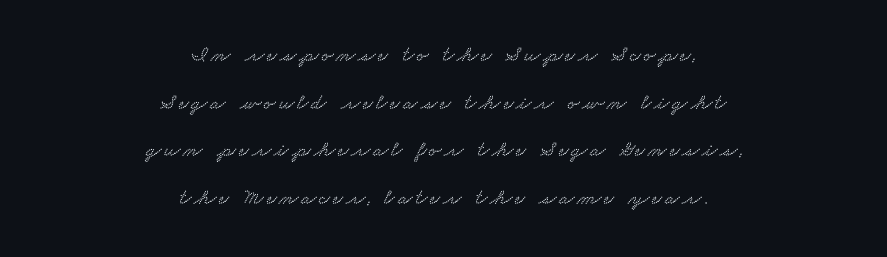
This sample is center-justified, so both line endings float freely. Honestly, there is no underline to notice here at all. In terms of leading, this rendering errs on the spacious side.
